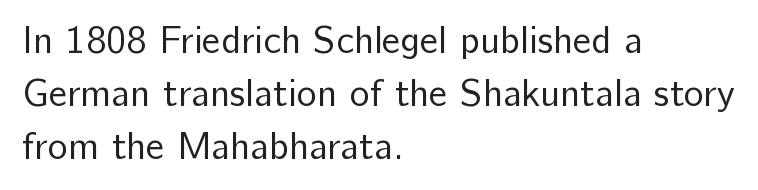
Each letter keeps its own natural width here, so spacing adapts to shape. This rendering leaves character spacing at its baseline value. Leading matches the norm, producing a regular column. Posture: upright roman.
